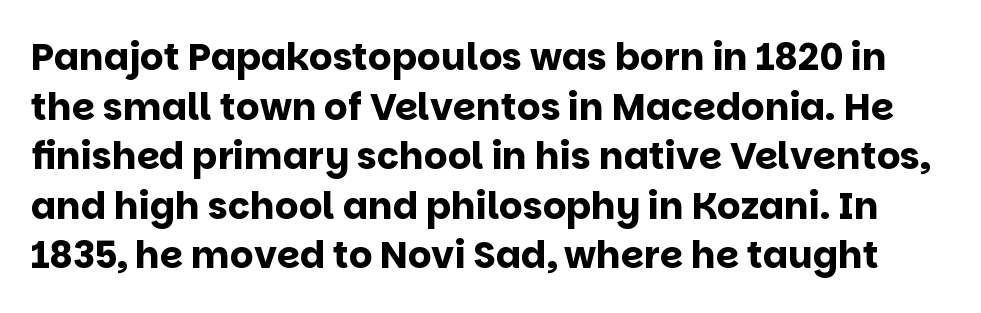
Q: Is the text bold? A: Yes.
Q: Is the text italic (slanted)? A: No, it is upright.
Q: Is the typeface a serif or a sans-serif typeface? A: Sans-serif.
Q: Is the text underlined? A: No.
Q: Is the spacing between letters normal or unusually wide? A: Normal.
Q: Is the spacing between lines tight, normal or loose? A: Normal.
Q: Width (condensed, normal, or wide)? A: Normal.
Q: Stroke contrast? A: Low.
Q: x-height? A: Large.
Q: Monospaced? A: No.
